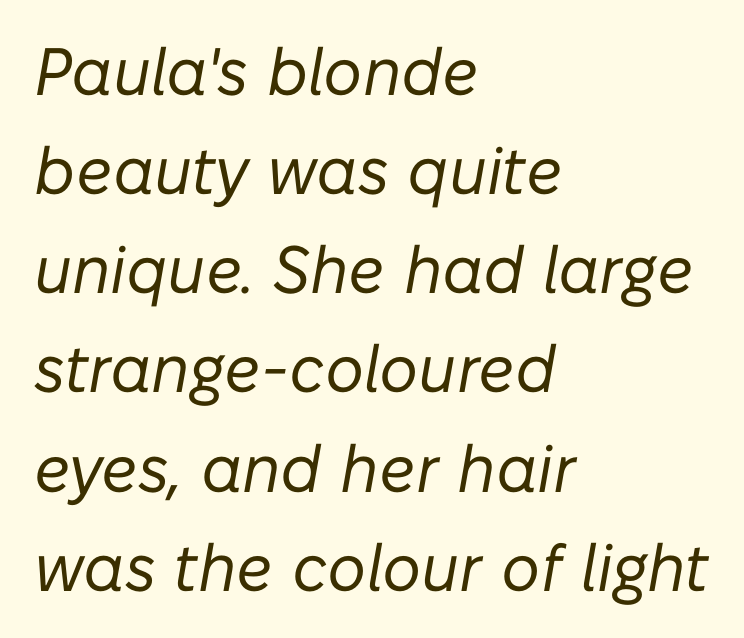
{"italic": "yes", "lean": "right", "slant_degrees": 10, "bold": "no", "weight": "regular", "width": "normal", "stroke_contrast": "low", "x_height": "medium", "monospaced": "no", "underline": "no", "align": "left", "line_spacing": "normal", "line_spacing_ratio": 1.48, "letter_spacing": "normal", "letter_spacing_em": 0.0, "glyph_px": 67}
